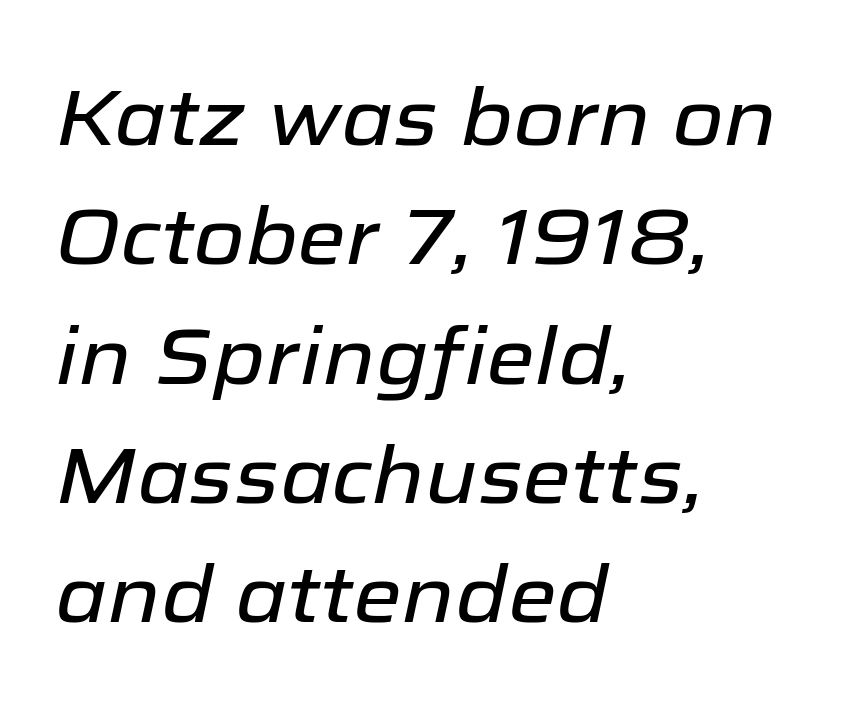
The image shows 79 px text type, italic (leaning right); set left-aligned, normal line spacing (1.51x), normal letter spacing, not underlined; low stroke contrast and a medium x-height.
